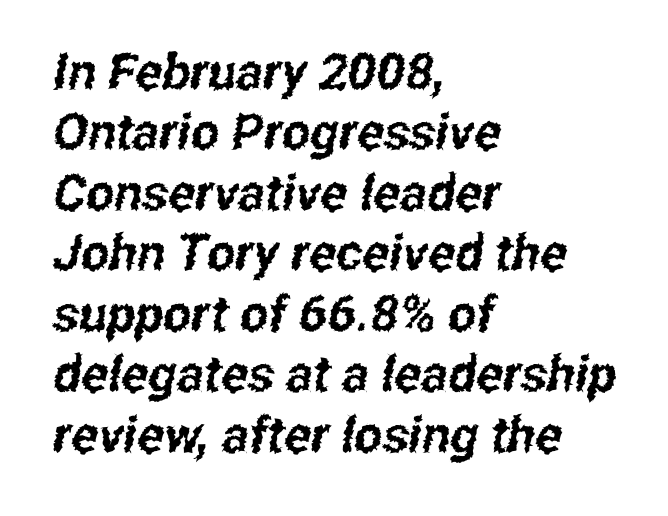
The letters advance in unequal steps, a hallmark of proportional type. The face used here is rendered with its standard letterfit. The space directly below the letters is spotless. If you drew a ruler down the left edge, every line would touch it.
